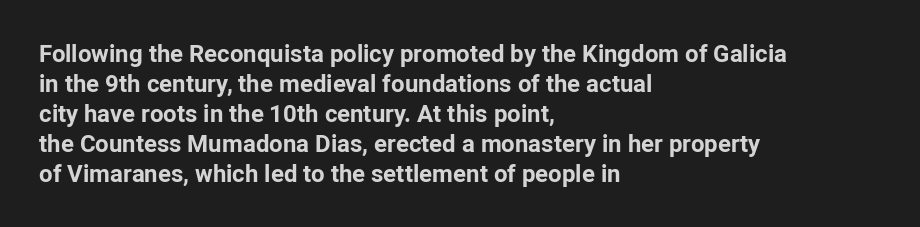
The image shows 24 px bold type, upright; set left-aligned, normal line spacing (1.25x), normal letter spacing, not underlined.
